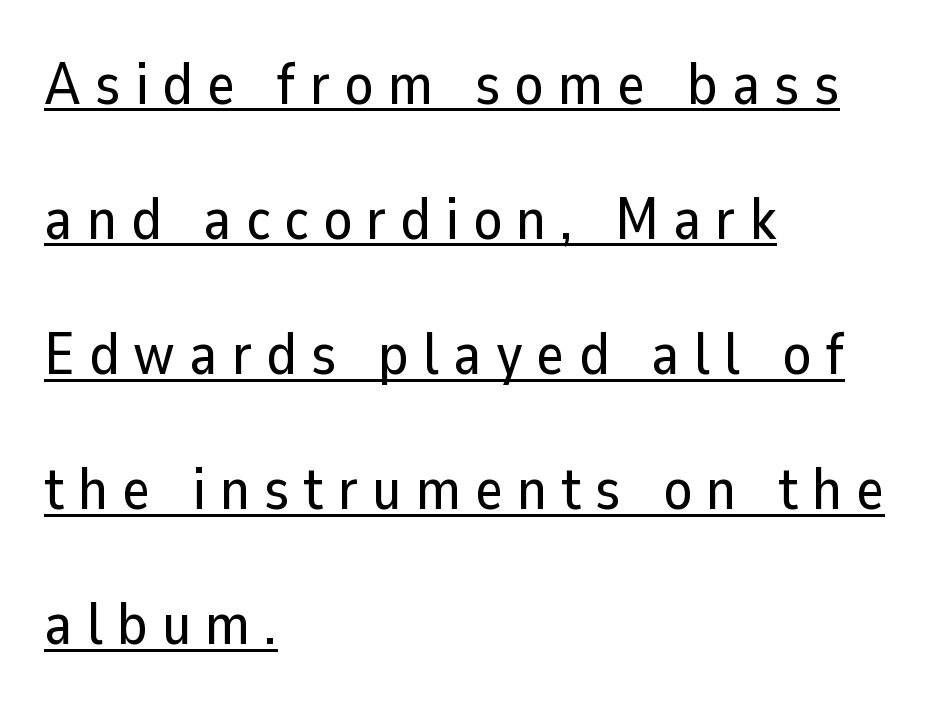
{"serif": "no", "italic": "no", "width": "normal", "stroke_contrast": "low", "x_height": "medium", "monospaced": "no", "underline": "yes", "align": "left", "line_spacing": "loose", "line_spacing_ratio": 2.29, "letter_spacing": "wide", "letter_spacing_em": 0.24, "glyph_px": 59}
